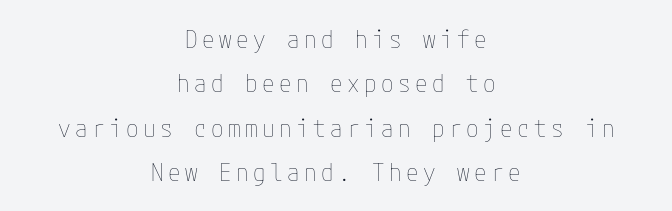
The lines in this sample share a center point and differ in where they start and stop. This is the regular roman posture of the typeface. Underlining? Definitely not there. Bold? No — there's no thickening of the strokes.
